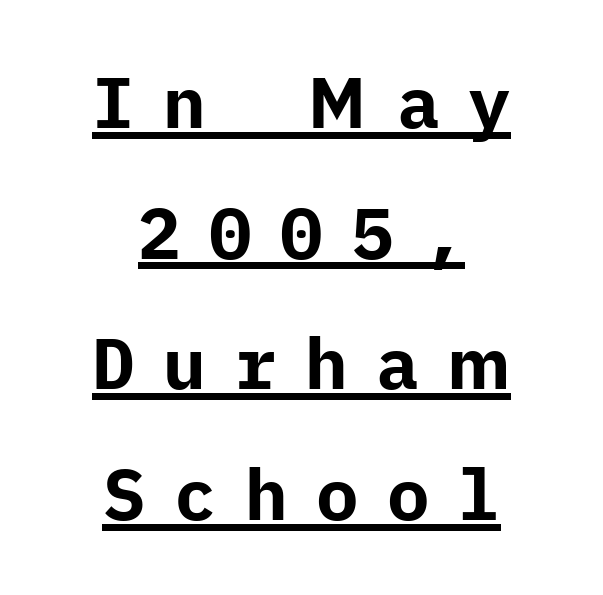
Q: Is the text bold? A: Yes.
Q: Is the text italic (slanted)? A: No, it is upright.
Q: Is the typeface a serif or a sans-serif typeface? A: Sans-serif.
Q: Is the text underlined? A: Yes.
Q: How is the paragraph aligned? A: Centered.
Q: Is the spacing between letters normal or unusually wide? A: Unusually wide.
Q: Width (condensed, normal, or wide)? A: Normal.
Q: Stroke contrast? A: Low.
Q: x-height? A: Medium.
